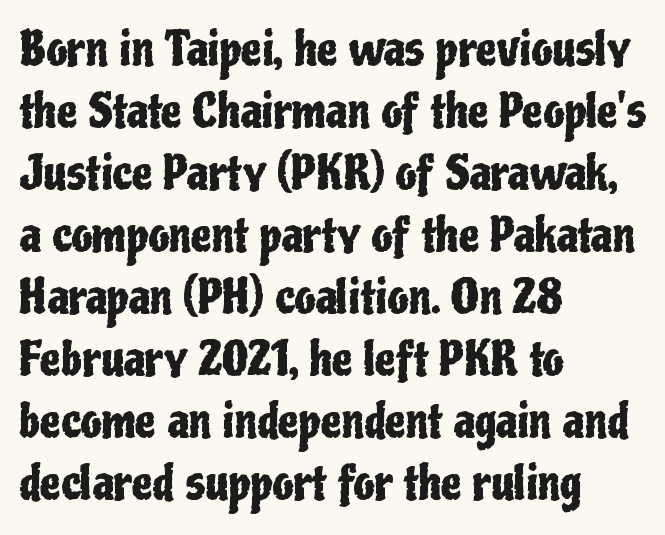
Font category for this specimen: sans-serif. Vertically, the passage feels balanced, rows spaced as you'd expect. A typesetter would call this proportional, since set widths differ per character. Students, note that the glyphs here touch the page at normal intervals. Unlike italic type, these characters show no tilt at all.
